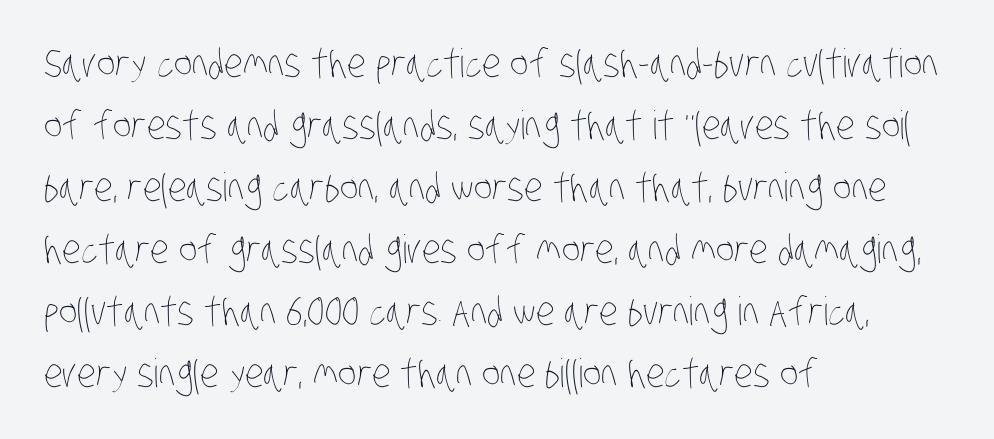
Compared with typical paragraphs, the rows here are spaced about the same. Descender tails drop into unmarked territory. Which margin do the lines hug? The left one — the right edge is uneven. This sample has the flowing, uneven cadence of proportional lettering. These lines keep a tight, regular rhythm from letter to letter. Stems and bowls with no extra thickness — not bold.
